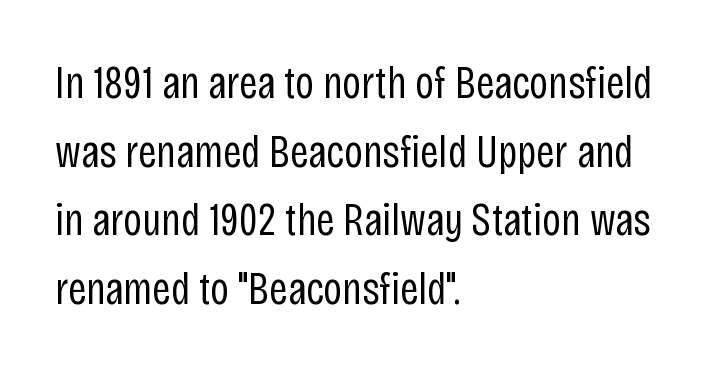
The image shows 46 px regular-weight, condensed sans-serif type, upright; set left-aligned, normal line spacing (1.49x), normal letter spacing, not underlined; low stroke contrast and a large x-height.
